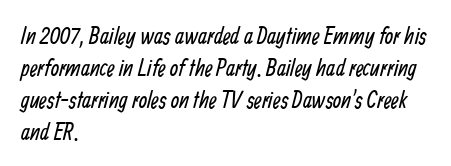
{"bold": "no", "underline": "no", "align": "left", "line_spacing": "normal", "line_spacing_ratio": 1.33, "letter_spacing": "normal", "letter_spacing_em": 0.0, "glyph_px": 24}
